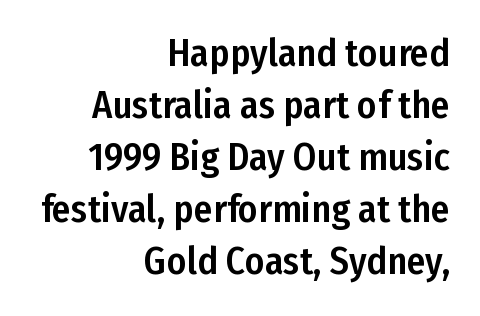
Which margin do the lines hug? The right one — the left edge is uneven. You can tell from the bare stems that sans-serif type was used. Successive baselines arrive at the customary interval. Check under the words: just untouched page. Ordinary non-slanted type is in use.
